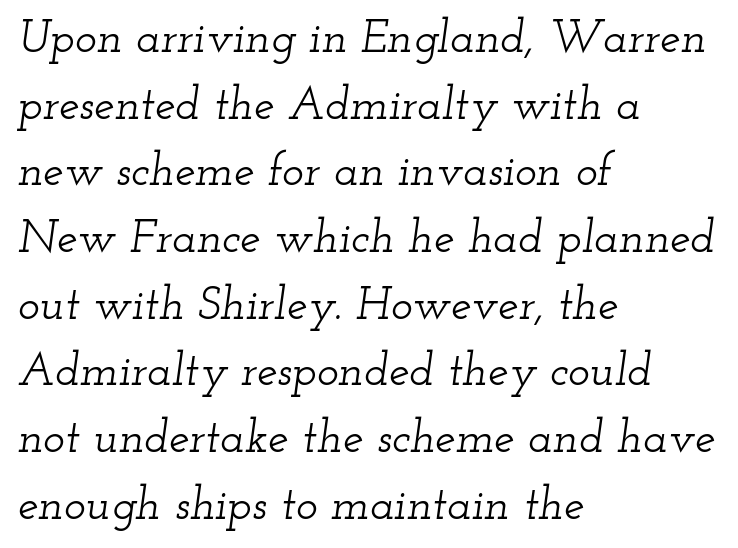
Q: Is the text italic (slanted)? A: Yes, it leans right by about 12 degrees.
Q: Is the typeface a serif or a sans-serif typeface? A: Serif.
Q: Is the text underlined? A: No.
Q: How is the paragraph aligned? A: Left-aligned.
Q: Is the spacing between letters normal or unusually wide? A: Normal.
Q: Is the spacing between lines tight, normal or loose? A: Normal.
Q: Width (condensed, normal, or wide)? A: Wide.
Q: Stroke contrast? A: Low.
Q: x-height? A: Small.
Q: Monospaced? A: No.
